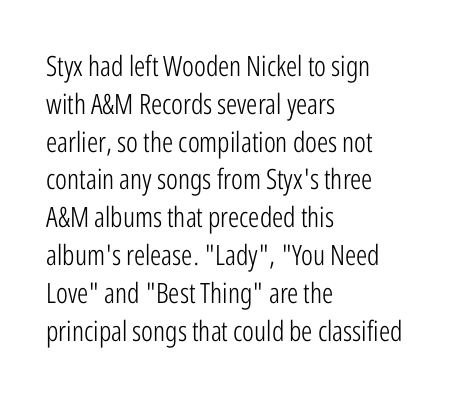
The image shows 28 px light, condensed sans-serif type, upright; set left-aligned, normal line spacing (1.35x), normal letter spacing, not underlined; low stroke contrast and a medium x-height.
